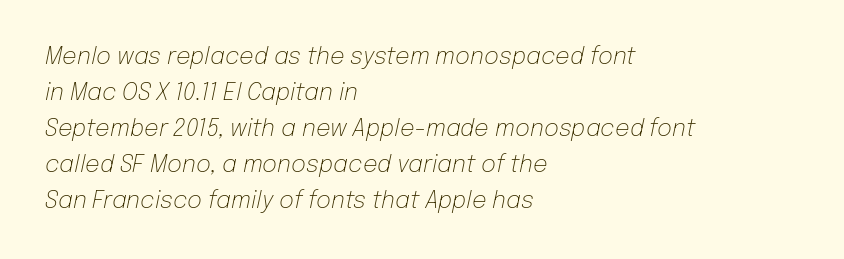
The image shows 23 px text type, italic (leaning right); set left-aligned, normal line spacing (1.56x), normal letter spacing, not underlined.
